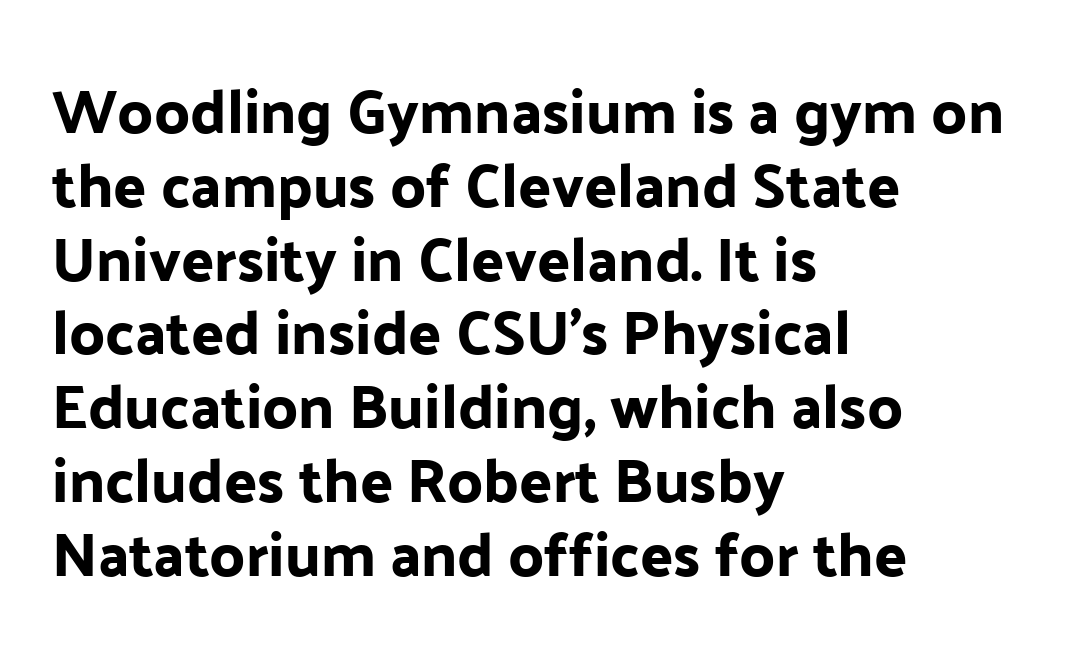
Q: Is the text italic (slanted)? A: No, it is upright.
Q: Is the typeface a serif or a sans-serif typeface? A: Sans-serif.
Q: Is the text underlined? A: No.
Q: How is the paragraph aligned? A: Left-aligned.
Q: Is the spacing between letters normal or unusually wide? A: Normal.
Q: Width (condensed, normal, or wide)? A: Normal.
Q: Stroke contrast? A: Low.
Q: x-height? A: Medium.
Q: Monospaced? A: No.
